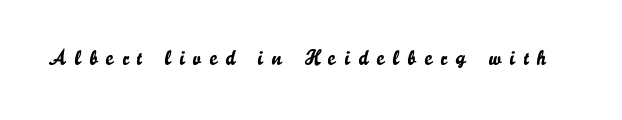
{"underline": "no", "letter_spacing": "wide", "letter_spacing_em": 0.41, "glyph_px": 21}
